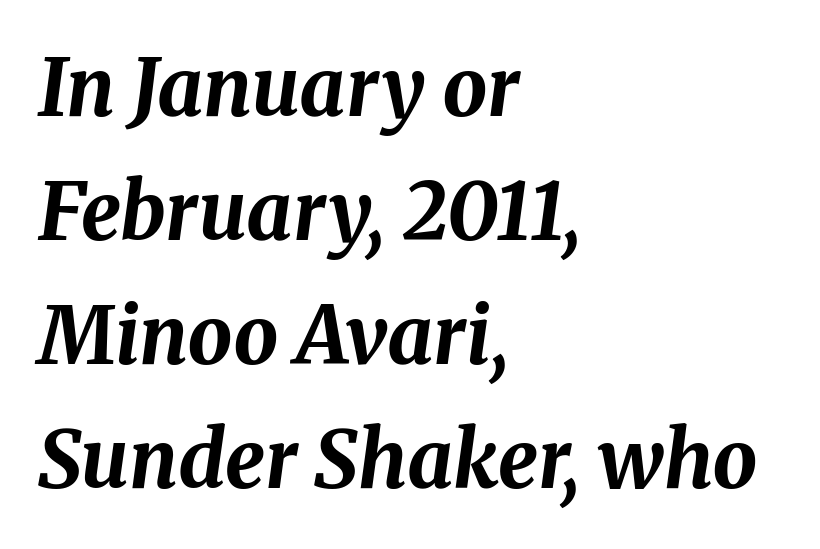
Q: Is the text bold? A: Yes.
Q: Is the text italic (slanted)? A: Yes, it leans right by about 8 degrees.
Q: Is the text underlined? A: No.
Q: How is the paragraph aligned? A: Left-aligned.
Q: Is the spacing between letters normal or unusually wide? A: Normal.
Q: Is the spacing between lines tight, normal or loose? A: Normal.
Q: Width (condensed, normal, or wide)? A: Normal.
Q: Stroke contrast? A: Medium.
Q: x-height? A: Medium.
Q: Monospaced? A: No.
